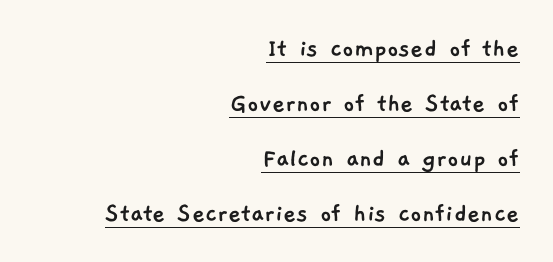
These lines are rendered in a variable-pitch font. Compared with a flush-left layout, this one pins lines to the opposite, right side. A great deal of white space separates one row of letters from the next. Look at the tracking — it's just the regular setting, nothing added. The specimen includes a rule beneath the text block's lines.
